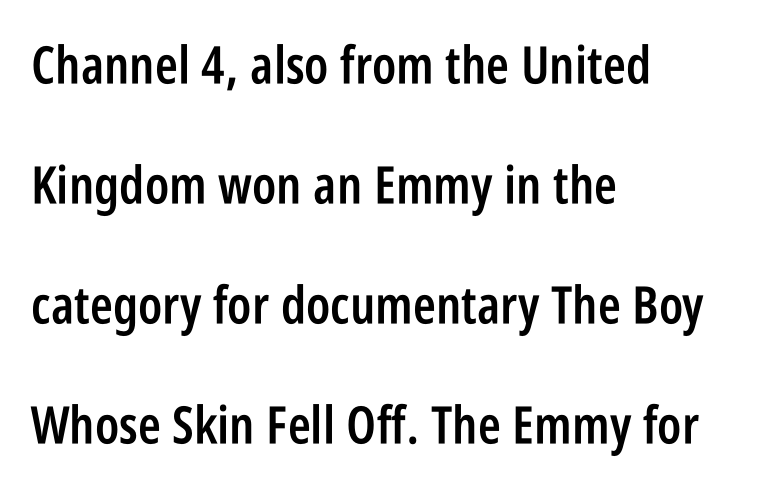
The image shows 52 px semibold, condensed sans-serif type, upright; set left-aligned, loose line spacing (2.31x), normal letter spacing, not underlined; low stroke contrast and a large x-height.
